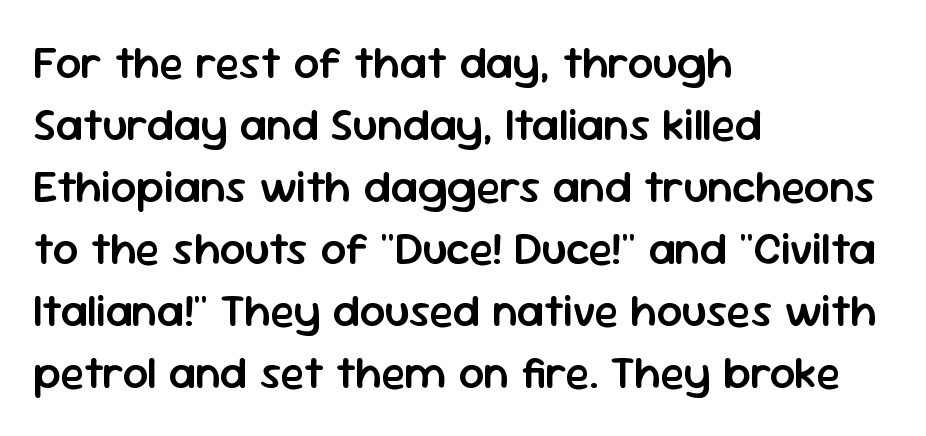
The image shows 45 px semibold sans-serif type, upright; set left-aligned, normal line spacing (1.38x), normal letter spacing, not underlined; low stroke contrast and a medium x-height.
